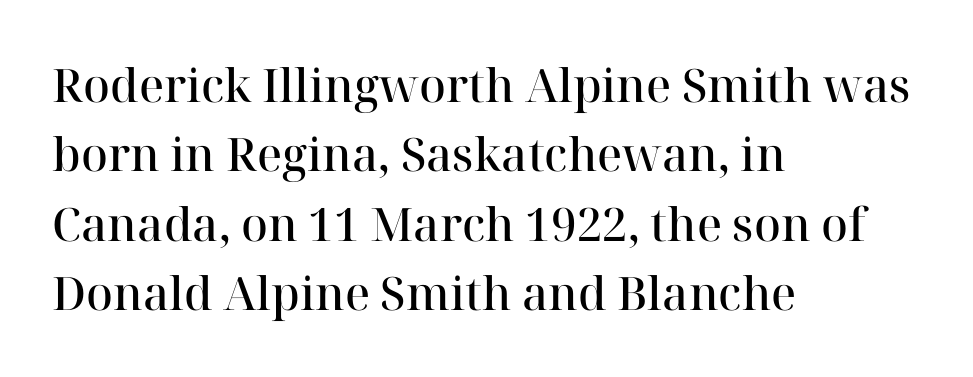
{"serif": "yes", "italic": "no", "bold": "semi", "weight": "semibold", "width": "normal", "stroke_contrast": "high", "x_height": "medium", "monospaced": "no", "underline": "no", "align": "left", "line_spacing": "normal", "line_spacing_ratio": 1.51, "letter_spacing": "normal", "letter_spacing_em": 0.0, "glyph_px": 46}
